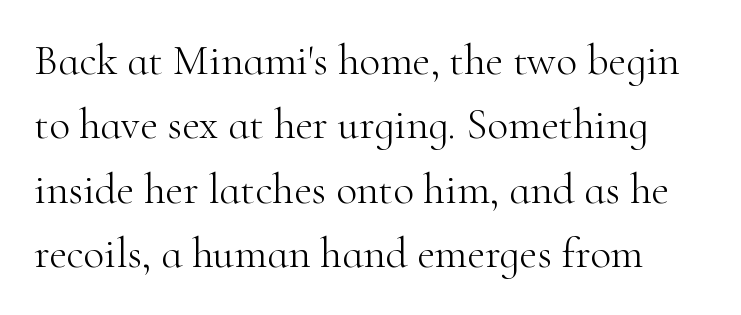
{"serif": "yes", "italic": "no", "bold": "no", "weight": "light", "width": "normal", "stroke_contrast": "high", "x_height": "small", "monospaced": "no", "underline": "no", "line_spacing": "normal", "line_spacing_ratio": 1.5, "letter_spacing": "normal", "letter_spacing_em": 0.0, "glyph_px": 43}
